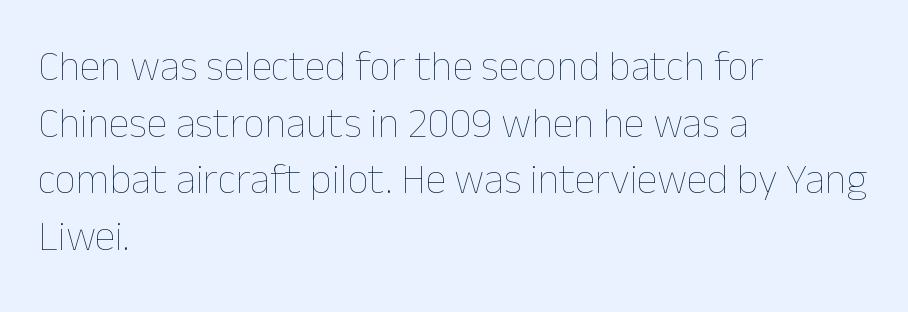
The image shows 42 px thin type, upright; set left-aligned, normal line spacing (1.35x), normal letter spacing, not underlined; low stroke contrast and a medium x-height.
